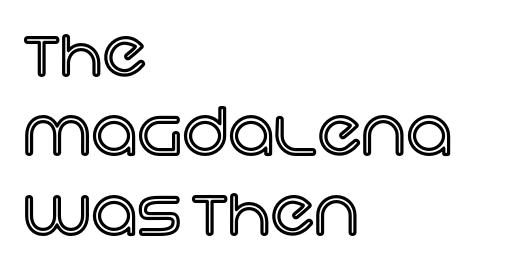
Q: Is the text italic (slanted)? A: No, it is upright.
Q: Is the text underlined? A: No.
Q: How is the paragraph aligned? A: Left-aligned.
Q: Is the spacing between letters normal or unusually wide? A: Normal.
Q: Width (condensed, normal, or wide)? A: Normal.
Q: x-height? A: Large.
Q: Monospaced? A: No.
